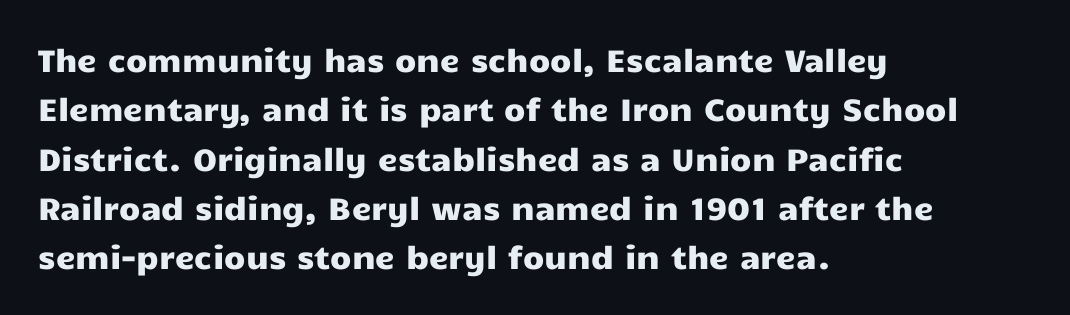
Letterform terminals end flat and unadorned throughout the passage. Observe the ordinary spacing: letters are neighbours, not strangers. This sample has the flowing, uneven cadence of proportional lettering. Anything drawn beneath the words? Only blank space. Vertical strokes here are truly vertical. Horizontal bands of white between lines are of average thickness.
